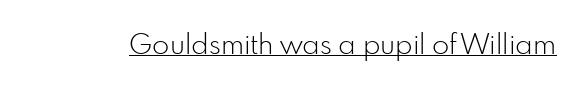
{"serif": "no", "italic": "no", "bold": "no", "weight": "light", "width": "normal", "stroke_contrast": "low", "x_height": "small", "monospaced": "no", "underline": "yes", "letter_spacing": "normal", "letter_spacing_em": 0.0, "glyph_px": 28}
